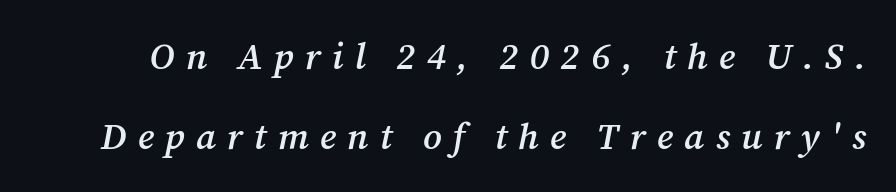
Q: Is the text bold? A: Semi-bold.
Q: Is the text italic (slanted)? A: Yes, it leans right by about 12 degrees.
Q: Is the typeface a serif or a sans-serif typeface? A: Serif.
Q: Is the text underlined? A: No.
Q: Is the spacing between letters normal or unusually wide? A: Unusually wide.
Q: Is the spacing between lines tight, normal or loose? A: Loose.
Q: Width (condensed, normal, or wide)? A: Normal.
Q: Stroke contrast? A: Medium.
Q: x-height? A: Medium.
Q: Monospaced? A: No.
